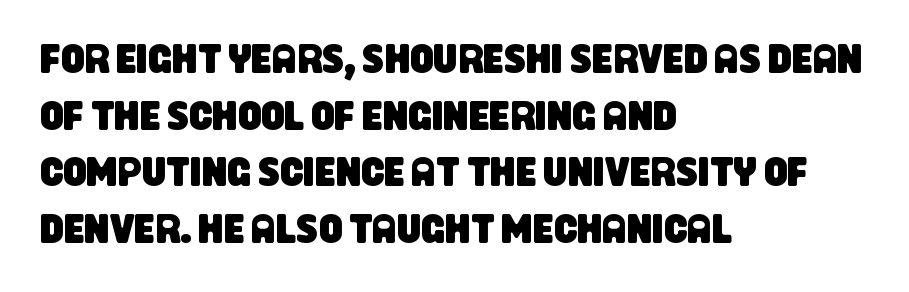
{"serif": "no", "width": "condensed", "stroke_contrast": "low", "x_height": "large", "monospaced": "no", "underline": "no", "align": "left", "line_spacing": "normal", "line_spacing_ratio": 1.38, "letter_spacing": "normal", "letter_spacing_em": 0.0, "glyph_px": 41}
